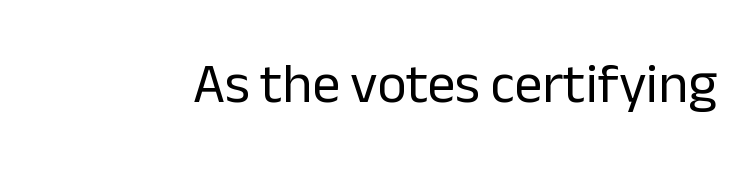
Q: Is the text bold? A: No.
Q: Is the text italic (slanted)? A: No, it is upright.
Q: Is the typeface a serif or a sans-serif typeface? A: Sans-serif.
Q: Is the text underlined? A: No.
Q: Is the spacing between letters normal or unusually wide? A: Normal.
Q: Width (condensed, normal, or wide)? A: Normal.
Q: Stroke contrast? A: Low.
Q: x-height? A: Medium.
Q: Monospaced? A: No.
